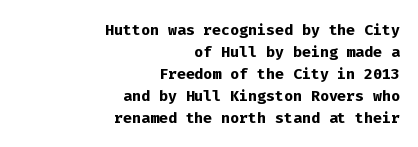
The face used here has the dense, thick strokes of a bold. Quick note: underline off. Spacing between characters is what you'd get straight out of the box. One glance says dense: line gaps are narrower than usual. If you drew a line through each stem, it would be perfectly vertical.
